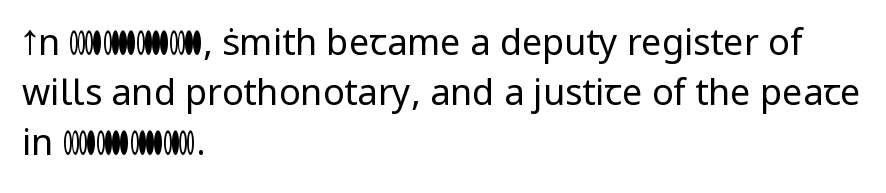
The image shows 36 px regular-weight sans-serif type, upright; set left-aligned, normal line spacing (1.39x), normal letter spacing, not underlined; low stroke contrast and a medium x-height.
